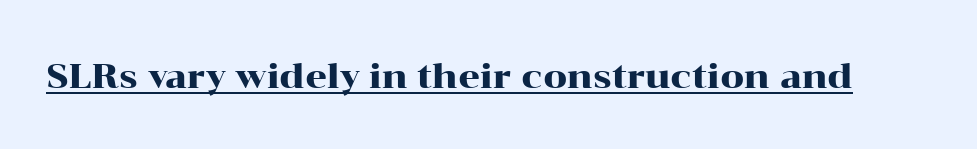
Q: Is the text italic (slanted)? A: No, it is upright.
Q: Is the typeface a serif or a sans-serif typeface? A: Serif.
Q: Is the text underlined? A: Yes.
Q: Is the spacing between letters normal or unusually wide? A: Normal.
Q: Width (condensed, normal, or wide)? A: Wide.
Q: Stroke contrast? A: High.
Q: x-height? A: Medium.
Q: Monospaced? A: No.
